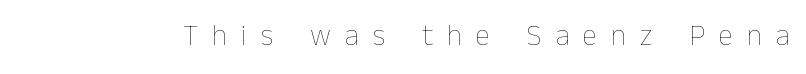
{"italic": "no", "bold": "no", "weight": "thin", "width": "normal", "stroke_contrast": "low", "x_height": "medium", "monospaced": "no", "underline": "no", "letter_spacing": "wide", "letter_spacing_em": 0.49, "glyph_px": 29}
